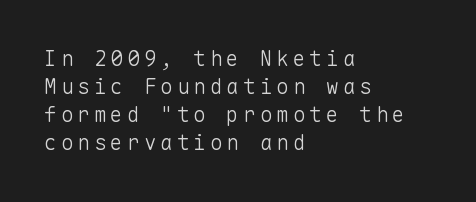
The image shows 21 px text type, upright; set left-aligned, normal line spacing (1.34x), not underlined.
